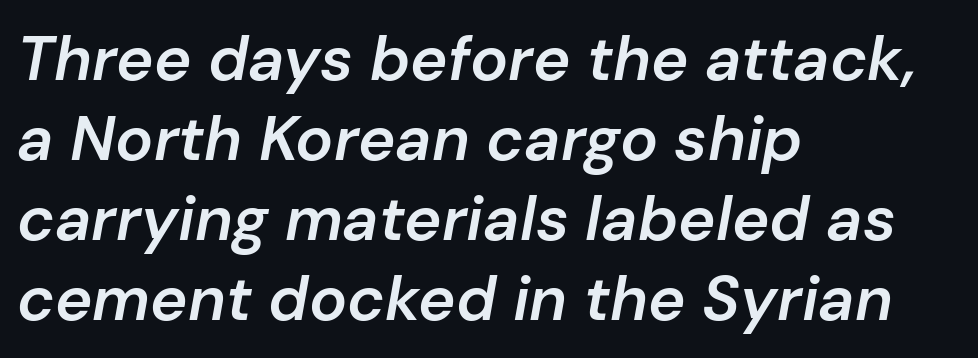
Q: Is the text bold? A: Semi-bold.
Q: Is the text italic (slanted)? A: Yes, it leans right by about 10 degrees.
Q: Is the text underlined? A: No.
Q: How is the paragraph aligned? A: Left-aligned.
Q: Is the spacing between letters normal or unusually wide? A: Normal.
Q: Is the spacing between lines tight, normal or loose? A: Normal.
Q: Width (condensed, normal, or wide)? A: Normal.
Q: Stroke contrast? A: Low.
Q: x-height? A: Medium.
Q: Monospaced? A: No.
